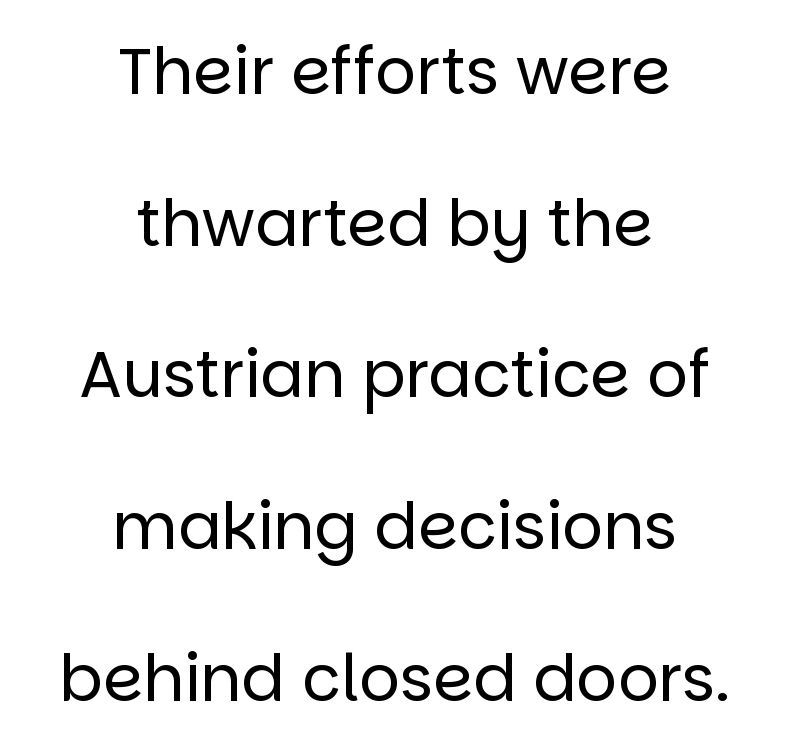
The image shows 64 px regular-weight sans-serif type, upright; set centered, loose line spacing (2.37x), normal letter spacing, not underlined; low stroke contrast and a large x-height.
